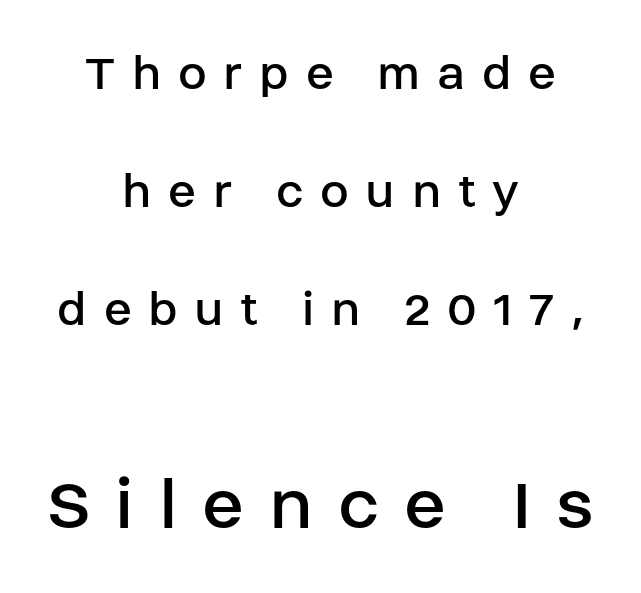
{"serif": "no", "italic": "no", "bold": "no", "weight": "regular", "width": "normal", "stroke_contrast": "low", "x_height": "large", "monospaced": "no", "underline": "no", "align": "center", "line_spacing": "loose", "line_spacing_ratio": 2.27, "letter_spacing": "wide", "letter_spacing_em": 0.32, "larger_block": "second", "size_ratio": 1.5, "glyph_px": 78}
